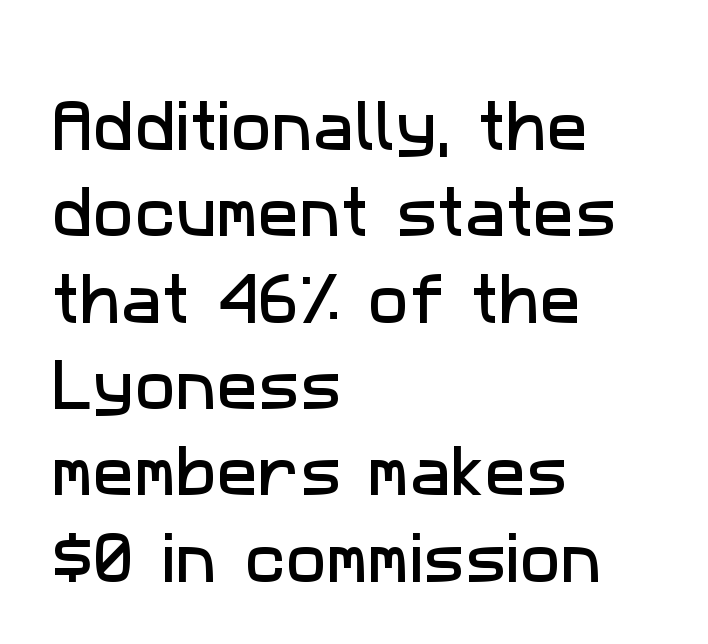
The image shows 55 px sans-serif type; set left-aligned, normal line spacing (1.57x), normal letter spacing, not underlined; low stroke contrast and a medium x-height.
